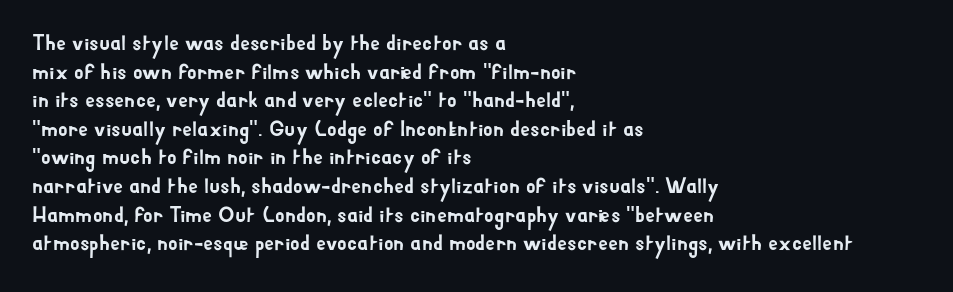
{"italic": "no", "underline": "no", "align": "left", "line_spacing": "normal", "line_spacing_ratio": 1.3, "letter_spacing": "normal", "letter_spacing_em": 0.0, "glyph_px": 22}
